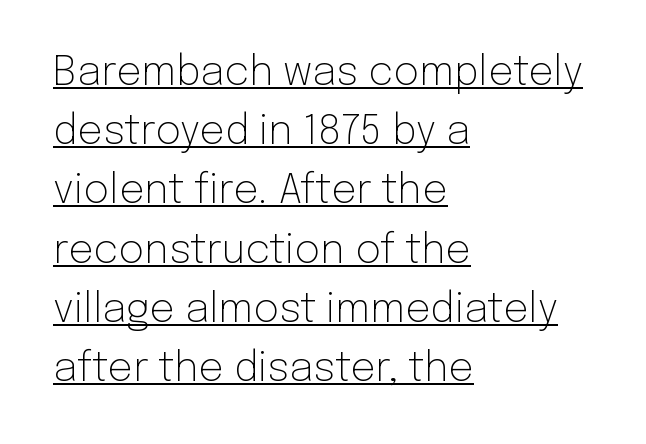
The rendering uses natural spacing where letterforms have individual widths. The font's upright variant was chosen for this text. Font category for this specimen: sans-serif. Does a line run under the words? Yes, clearly. Regarding leading, the lines here are spaced in the standard way. The tracking reads as untouched default to a designer's eye.
